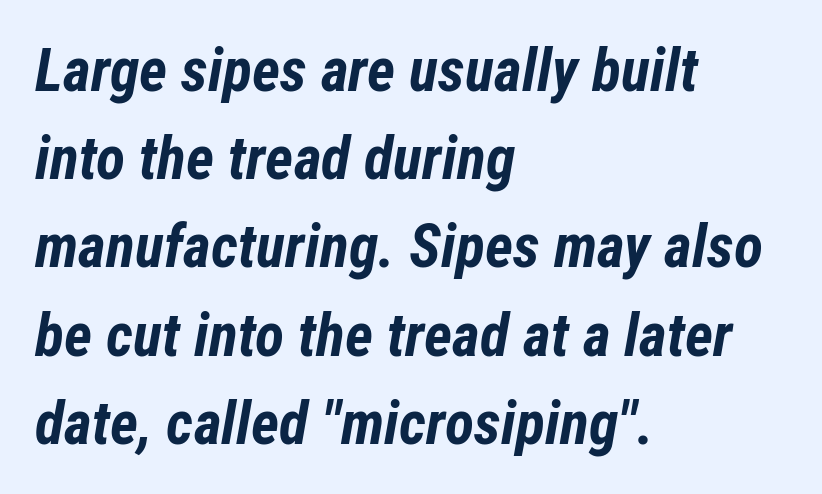
{"italic": "yes", "lean": "right", "slant_degrees": 12, "bold": "yes", "weight": "bold", "width": "condensed", "stroke_contrast": "low", "x_height": "medium", "monospaced": "no", "underline": "no", "align": "left", "line_spacing": "normal", "line_spacing_ratio": 1.47, "letter_spacing": "normal", "letter_spacing_em": 0.0, "glyph_px": 60}
